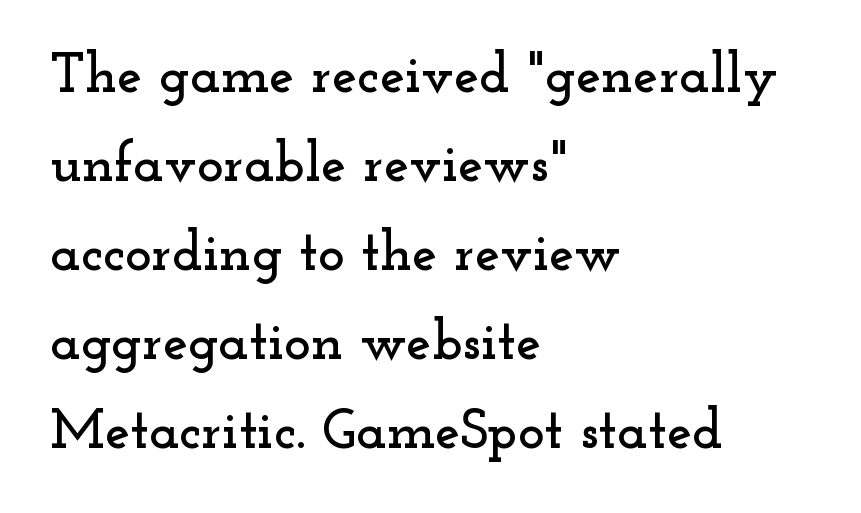
Q: Is the text italic (slanted)? A: No, it is upright.
Q: Is the typeface a serif or a sans-serif typeface? A: Serif.
Q: Is the text underlined? A: No.
Q: How is the paragraph aligned? A: Left-aligned.
Q: Is the spacing between letters normal or unusually wide? A: Normal.
Q: Is the spacing between lines tight, normal or loose? A: Normal.
Q: Width (condensed, normal, or wide)? A: Wide.
Q: Stroke contrast? A: Low.
Q: x-height? A: Small.
Q: Monospaced? A: No.
